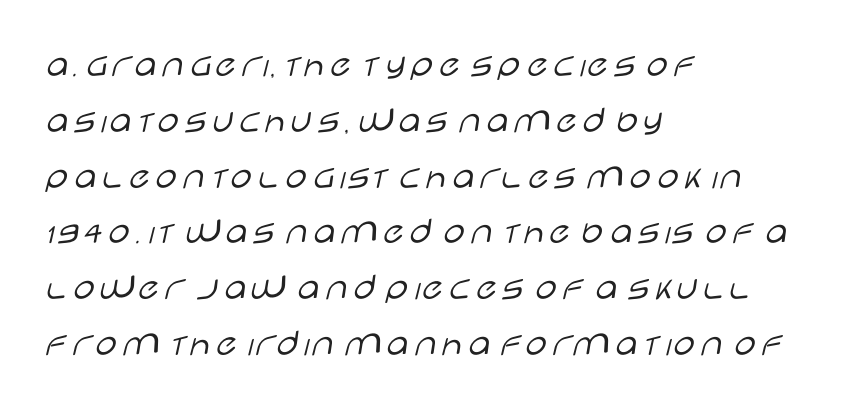
{"serif": "no", "bold": "no", "weight": "light", "width": "wide", "stroke_contrast": "low", "x_height": "large", "monospaced": "no", "underline": "no", "align": "left", "line_spacing": "normal", "line_spacing_ratio": 1.43, "letter_spacing": "normal", "letter_spacing_em": 0.0, "glyph_px": 39}
